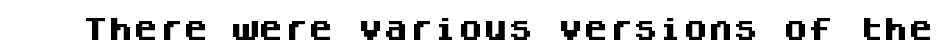
{"italic": "no", "bold": "yes", "underline": "no", "letter_spacing": "normal", "letter_spacing_em": 0.0, "glyph_px": 25}
